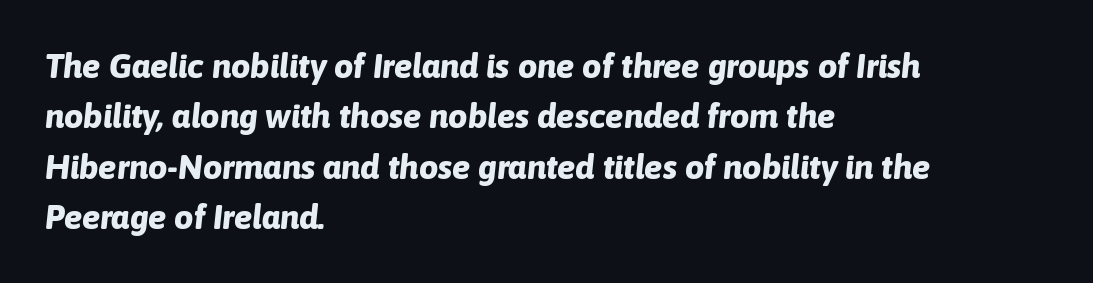
Line spacing here is normal. Letter spacing: default. There's an unmistakable incline to the writing here. Students, this is bold: see how much ink each stroke carries. Note the varied advance widths — an 'i' is clearly narrower than an 'm'.
